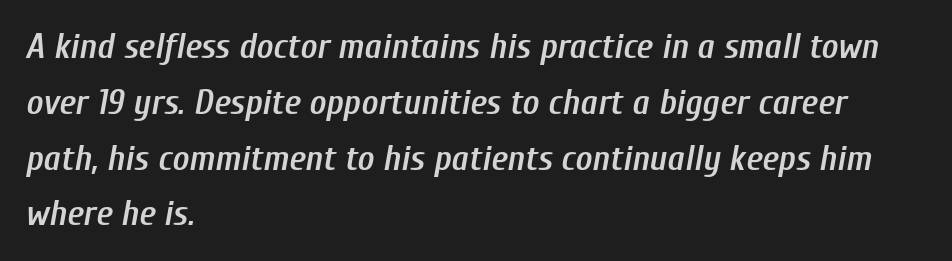
The lettering tilts uniformly, giving the passage an italic look. Emphasis by weight is partial: semibold. This rendering uses left alignment, leaving the right contour irregular. Each letter keeps its own natural width here, so spacing adapts to shape. The area under the type is left untouched. Normally led — the rows are evenly, conventionally spaced.
